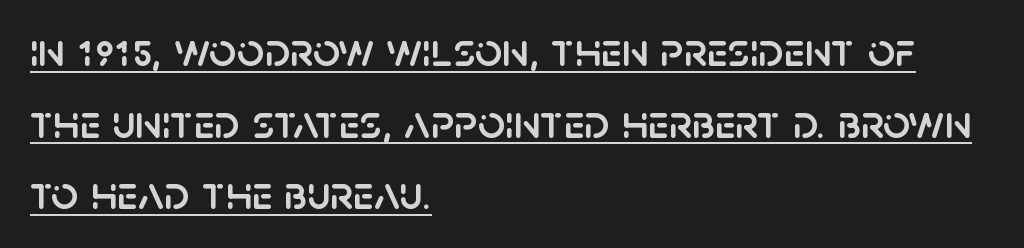
Q: Is the text italic (slanted)? A: No, it is upright.
Q: Is the typeface a serif or a sans-serif typeface? A: Sans-serif.
Q: Is the text underlined? A: Yes.
Q: How is the paragraph aligned? A: Left-aligned.
Q: Is the spacing between letters normal or unusually wide? A: Normal.
Q: Is the spacing between lines tight, normal or loose? A: Normal.
Q: Width (condensed, normal, or wide)? A: Normal.
Q: Stroke contrast? A: Low.
Q: x-height? A: Large.
Q: Monospaced? A: No.
